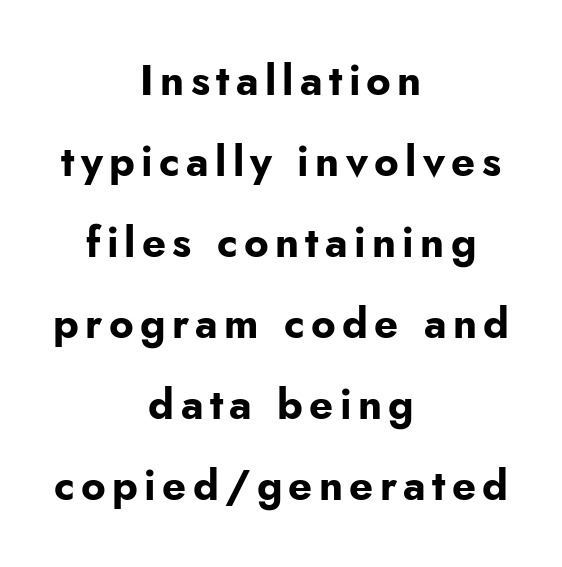
The image shows 42 px bold sans-serif type, upright; set centered, loose line spacing (1.93x), not underlined; low stroke contrast and a small x-height.
